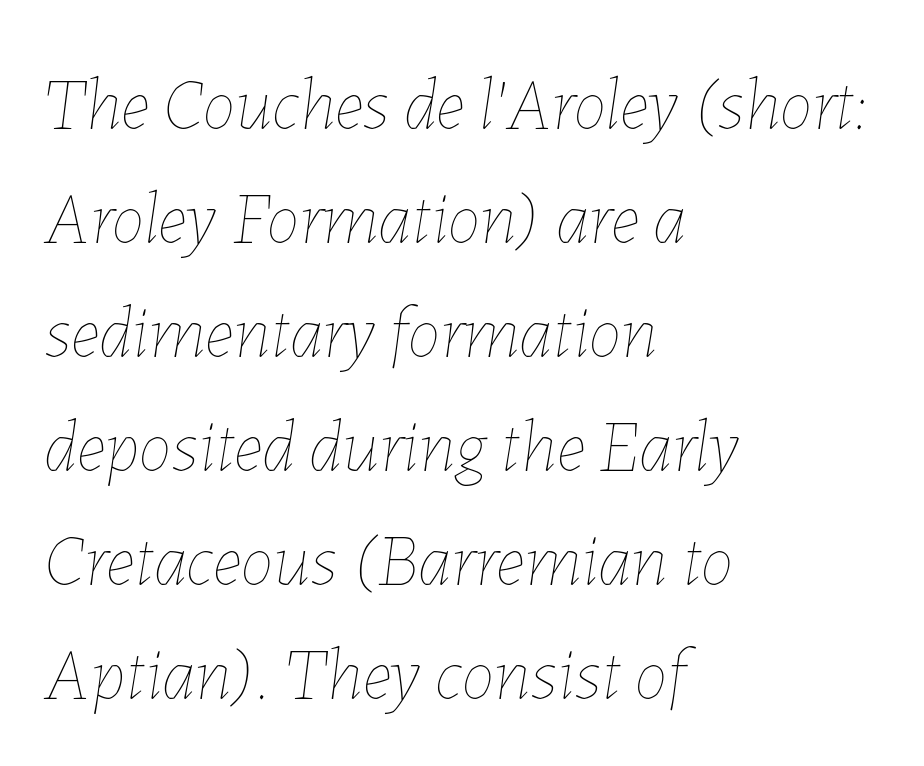
Each stroke keeps to a modest, everyday thickness or less. Here the glyphs are tracked normally, forming tight word shapes. The lettering tilts uniformly, giving the passage an italic look. This sample keeps an unexceptional amount of space between lines.
